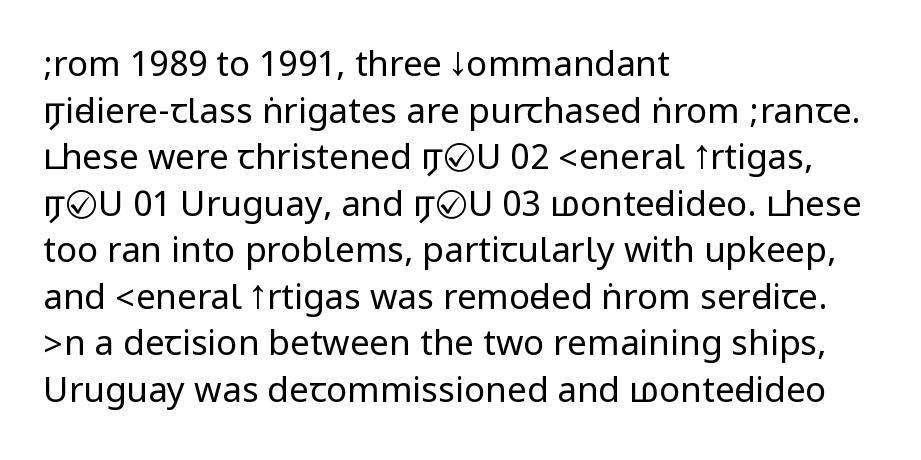
{"serif": "no", "italic": "no", "bold": "no", "weight": "regular", "width": "condensed", "stroke_contrast": "low", "underline": "no", "align": "left", "line_spacing": "normal", "line_spacing_ratio": 1.33, "letter_spacing": "normal", "letter_spacing_em": 0.0, "glyph_px": 35}
